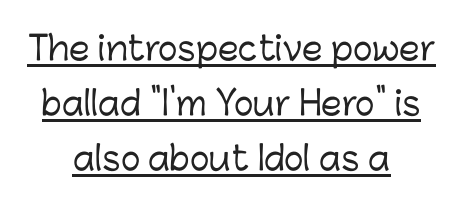
The image shows 33 px sans-serif type, upright; set centered, normal line spacing (1.67x), normal letter spacing, underlined; low stroke contrast and a medium x-height.
